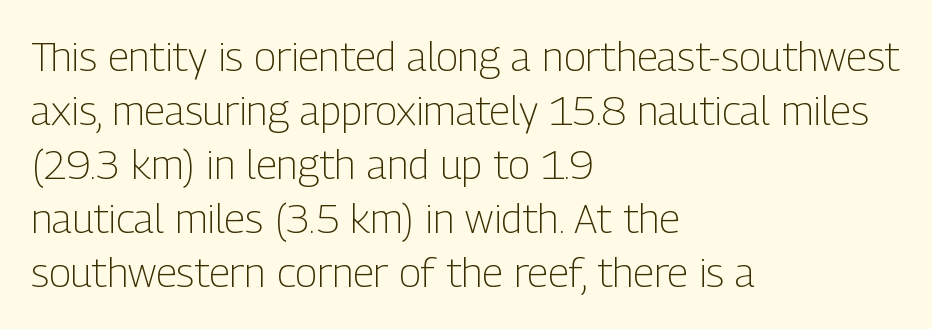
The image shows 41 px light, condensed sans-serif type, upright; set left-aligned, normal line spacing (1.32x), normal letter spacing, not underlined; low stroke contrast and a medium x-height.
